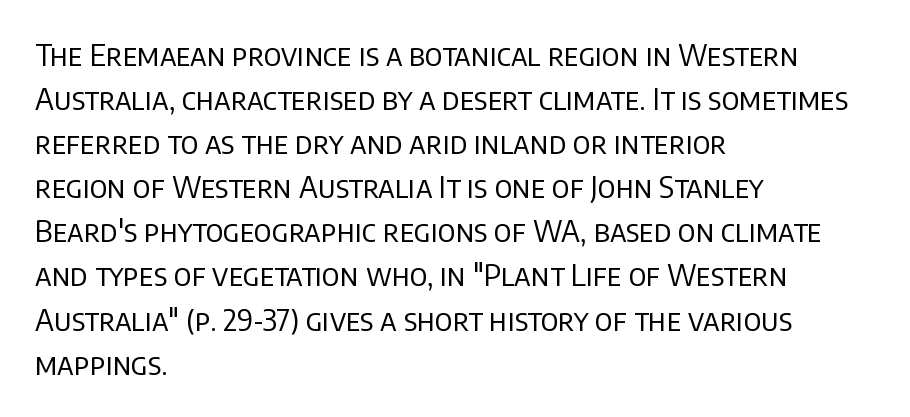
{"serif": "no", "italic": "no", "bold": "no", "weight": "regular", "width": "normal", "stroke_contrast": "low", "x_height": "large", "monospaced": "no", "underline": "no", "align": "left", "line_spacing": "normal", "line_spacing_ratio": 1.47, "letter_spacing": "normal", "letter_spacing_em": 0.0, "glyph_px": 30}
